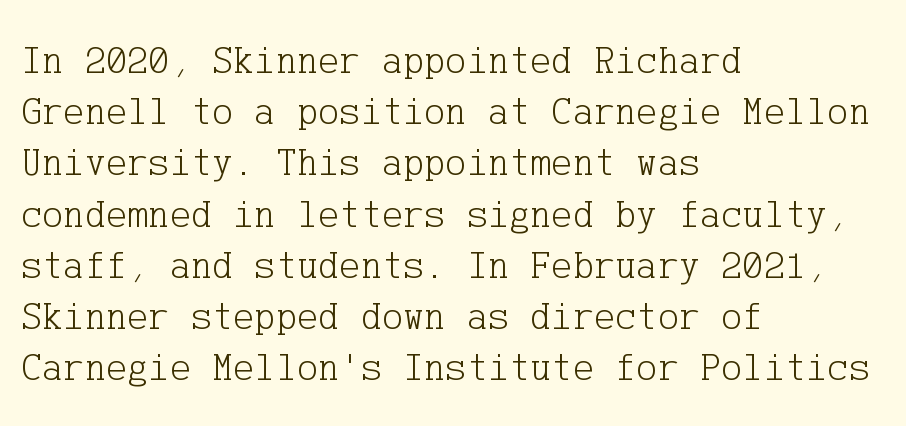
Default kerning and tracking; the words read as compact shapes. The leading is moderate, giving the passage an even texture. Plain, unruled lines of type. The passage shown is not bold in any degree. Casual observation: everything's shoved over to the left.
